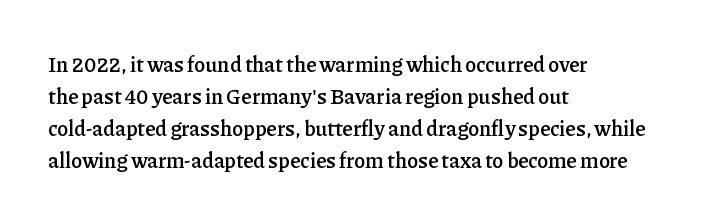
Q: Is the text bold? A: Semi-bold.
Q: Is the text italic (slanted)? A: No, it is upright.
Q: Is the text underlined? A: No.
Q: How is the paragraph aligned? A: Left-aligned.
Q: Is the spacing between letters normal or unusually wide? A: Normal.
Q: Is the spacing between lines tight, normal or loose? A: Normal.
